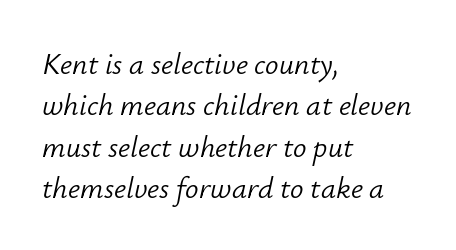
The image shows 30 px light type, italic (leaning right); set left-aligned, normal line spacing (1.38x), normal letter spacing, not underlined; low stroke contrast and a small x-height.
